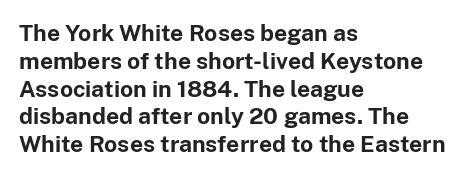
The image shows 23 px bold type, upright; set left-aligned, line spacing 1.21x, normal letter spacing, not underlined.
